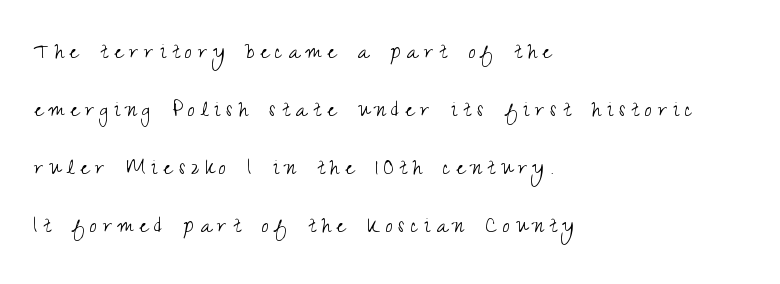
{"italic": "no", "bold": "no", "underline": "no", "align": "left", "line_spacing": "loose", "line_spacing_ratio": 2.23, "letter_spacing": "wide", "letter_spacing_em": 0.23, "glyph_px": 26}
